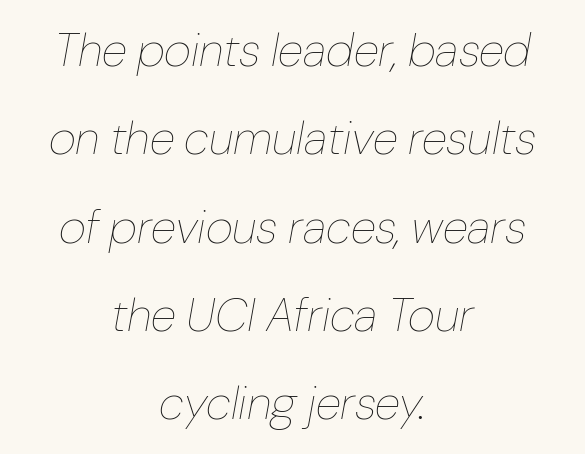
Q: Is the text bold? A: No.
Q: Is the text italic (slanted)? A: Yes, it leans right by about 10 degrees.
Q: Is the text underlined? A: No.
Q: How is the paragraph aligned? A: Centered.
Q: Is the spacing between letters normal or unusually wide? A: Normal.
Q: Width (condensed, normal, or wide)? A: Normal.
Q: Stroke contrast? A: Low.
Q: x-height? A: Medium.
Q: Monospaced? A: No.
